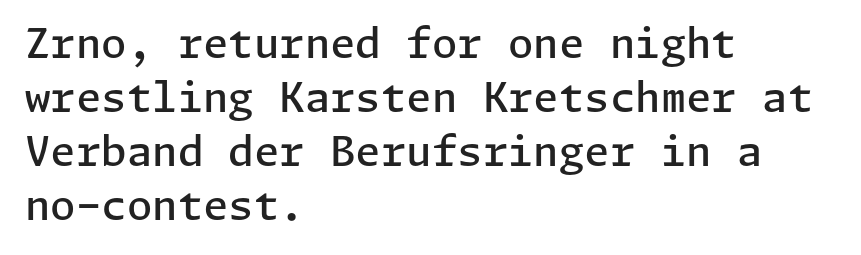
A student would call this left alignment; a typographer would say flush left, rag right. This sample uses an upright cut, with every glyph sitting square on the baseline. Look at the tracking — it's just the regular setting, nothing added. The string is rendered with underlining switched off. The sample has been set in demibold, a notch under bold. Regular leading.
